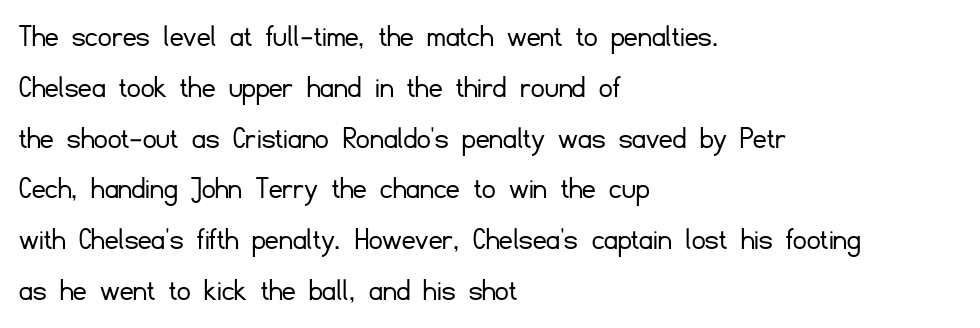
Grotesque or geometric, the face here clearly has no serifs. Leftover space on each line is placed entirely after the last word. The passage shown is typed in a proportional face where columns would drift. In terms of leading, this rendering sits right in the middle.
